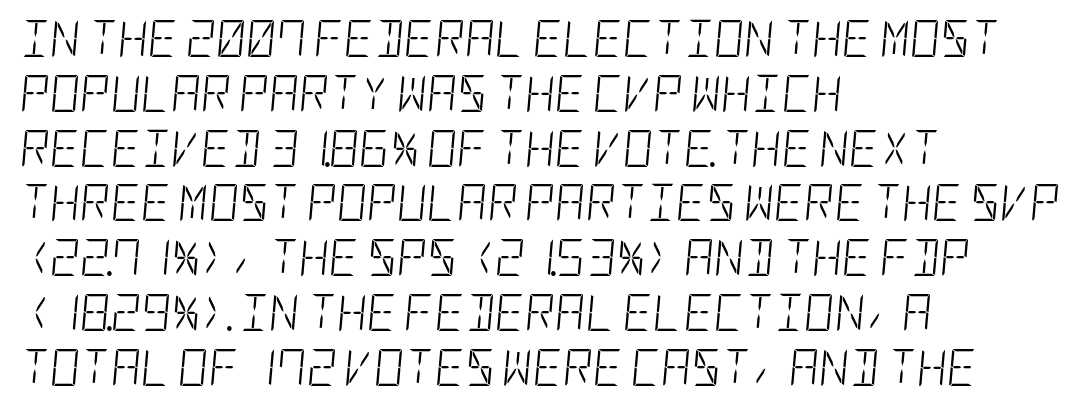
Q: Is the text bold? A: No.
Q: Is the text italic (slanted)? A: Yes, it leans right by about 5 degrees.
Q: Is the text underlined? A: No.
Q: How is the paragraph aligned? A: Left-aligned.
Q: Is the spacing between letters normal or unusually wide? A: Normal.
Q: Is the spacing between lines tight, normal or loose? A: Normal.
Q: Width (condensed, normal, or wide)? A: Condensed.
Q: Stroke contrast? A: Low.
Q: x-height? A: Large.
